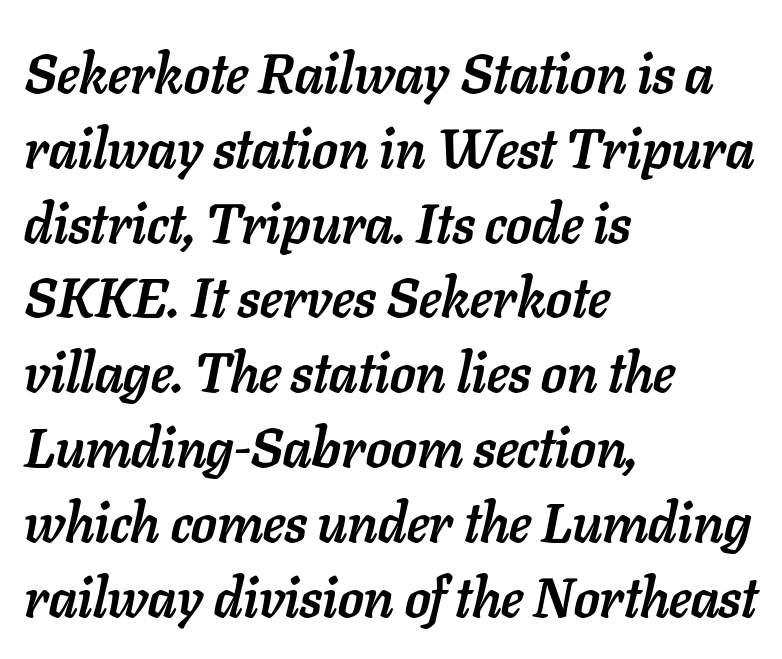
{"italic": "yes", "lean": "right", "slant_degrees": 11, "bold": "yes", "weight": "semibold", "width": "normal", "stroke_contrast": "low", "x_height": "medium", "monospaced": "no", "underline": "no", "align": "left", "line_spacing": "normal", "line_spacing_ratio": 1.36, "letter_spacing": "normal", "letter_spacing_em": 0.0, "glyph_px": 55}
